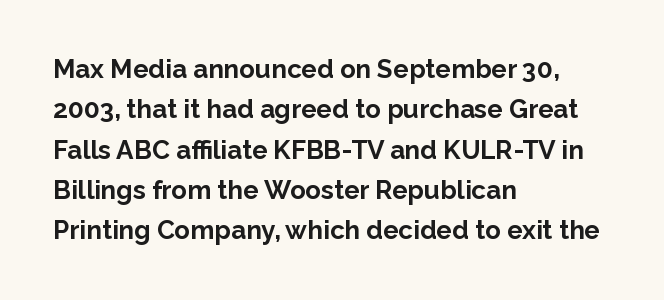
Q: Is the text bold? A: Yes.
Q: Is the text italic (slanted)? A: No, it is upright.
Q: Is the text underlined? A: No.
Q: How is the paragraph aligned? A: Left-aligned.
Q: Is the spacing between letters normal or unusually wide? A: Normal.
Q: Is the spacing between lines tight, normal or loose? A: Normal.
